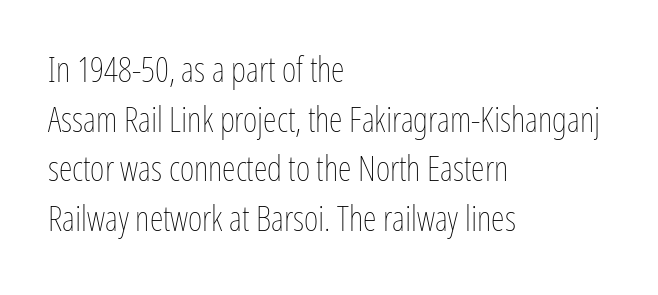
The image shows 35 px thin, condensed type, upright; set left-aligned, normal line spacing (1.42x), normal letter spacing, not underlined; low stroke contrast and a medium x-height.
